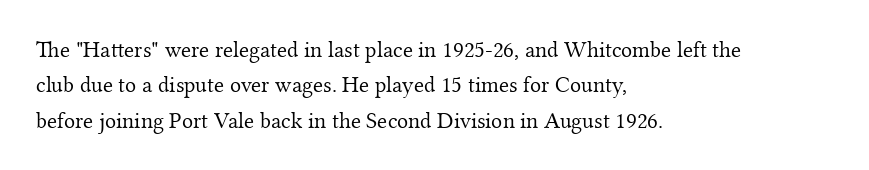
{"italic": "no", "bold": "no", "underline": "no", "align": "left", "line_spacing": "normal", "line_spacing_ratio": 1.54, "letter_spacing": "normal", "letter_spacing_em": 0.0, "glyph_px": 23}
